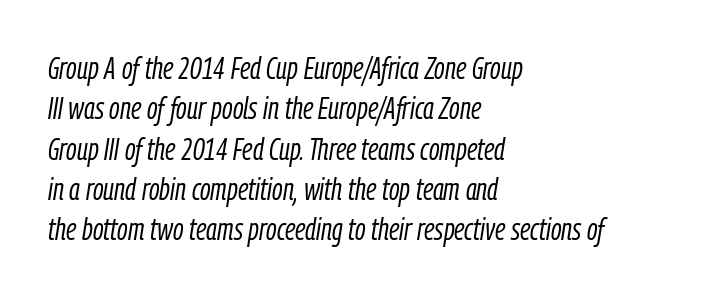
Q: Is the text bold? A: No.
Q: Is the text italic (slanted)? A: Yes, it leans right by about 9 degrees.
Q: Is the text underlined? A: No.
Q: How is the paragraph aligned? A: Left-aligned.
Q: Is the spacing between letters normal or unusually wide? A: Normal.
Q: Is the spacing between lines tight, normal or loose? A: Normal.
Q: Width (condensed, normal, or wide)? A: Condensed.
Q: Stroke contrast? A: Low.
Q: x-height? A: Medium.
Q: Monospaced? A: No.
